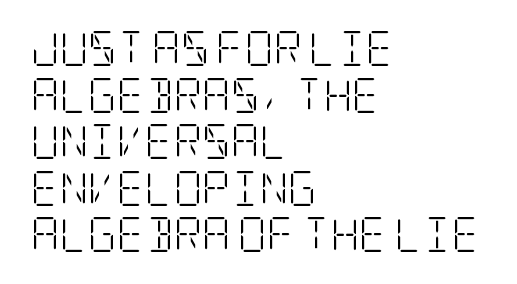
The image shows 35 px light, condensed serif type, upright; set left-aligned, normal line spacing (1.33x), normal letter spacing, not underlined; low stroke contrast and a large x-height.
